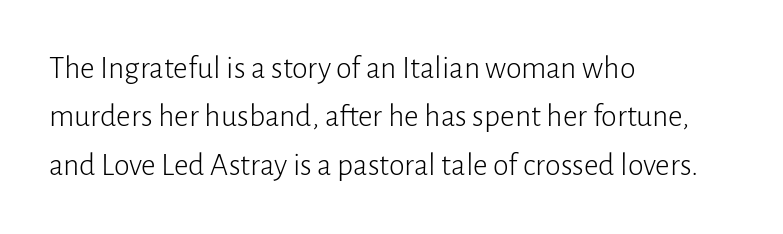
Q: Is the text bold? A: No.
Q: Is the text italic (slanted)? A: No, it is upright.
Q: Is the typeface a serif or a sans-serif typeface? A: Sans-serif.
Q: Is the text underlined? A: No.
Q: How is the paragraph aligned? A: Left-aligned.
Q: Is the spacing between letters normal or unusually wide? A: Normal.
Q: Is the spacing between lines tight, normal or loose? A: Normal.
Q: Width (condensed, normal, or wide)? A: Normal.
Q: Stroke contrast? A: Low.
Q: x-height? A: Medium.
Q: Monospaced? A: No.
